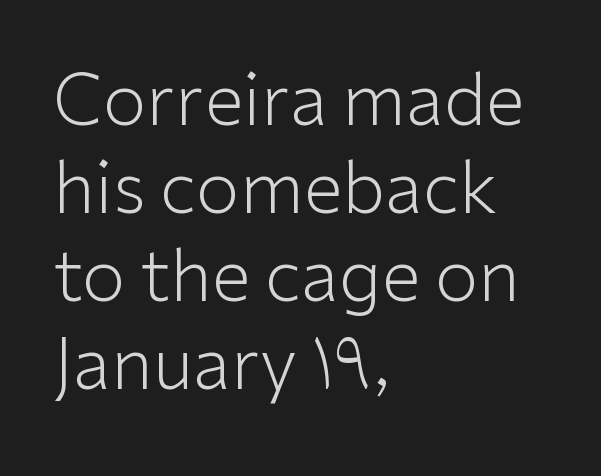
The image shows 71 px light sans-serif type, upright; set left-aligned, line spacing 1.24x, normal letter spacing, not underlined; low stroke contrast and a medium x-height.
